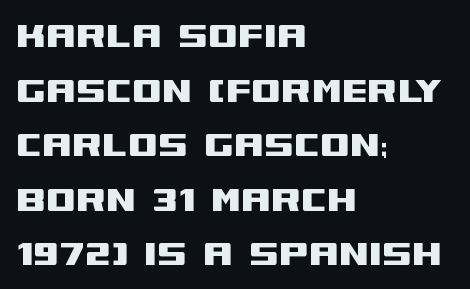
The image shows 43 px wide sans-serif type, upright; set left-aligned, normal line spacing (1.27x), normal letter spacing, not underlined; medium stroke contrast and a large x-height.
